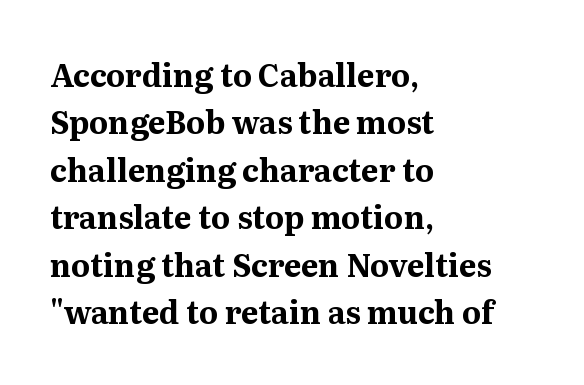
{"serif": "yes", "italic": "no", "bold": "yes", "weight": "bold", "width": "normal", "stroke_contrast": "medium", "x_height": "medium", "monospaced": "no", "underline": "no", "align": "left", "line_spacing": "normal", "line_spacing_ratio": 1.53, "letter_spacing": "normal", "letter_spacing_em": 0.0, "glyph_px": 31}
